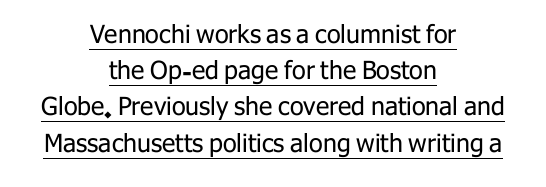
Tracking here is standard; glyphs follow each other at the usual distance. Think standard paragraph weight, or any step lighter than that. The font's upright variant was chosen for this text. Quick note: interline space is typical. Layout note: lines centered. Looks like someone drew a line under every word here.
